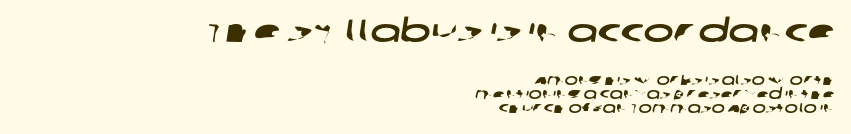
Q: Is the typeface a serif or a sans-serif typeface? A: Sans-serif.
Q: Is the text underlined? A: No.
Q: How is the paragraph aligned? A: Right-aligned.
Q: Is the spacing between letters normal or unusually wide? A: Normal.
Q: Is the spacing between lines tight, normal or loose? A: Tight.
Q: Which block of text is set in a larger size, the first (top) or the second (bottom)? A: The first (top) one.
Q: Width (condensed, normal, or wide)? A: Wide.
Q: Stroke contrast? A: Low.
Q: x-height? A: Large.
Q: Monospaced? A: No.
